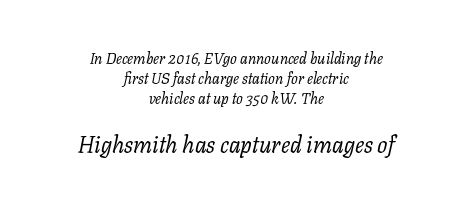
The image shows 23 px text type, italic (leaning right); set centered, normal line spacing (1.34x), normal letter spacing, not underlined; the second (bottom) block is 1.53x larger.
